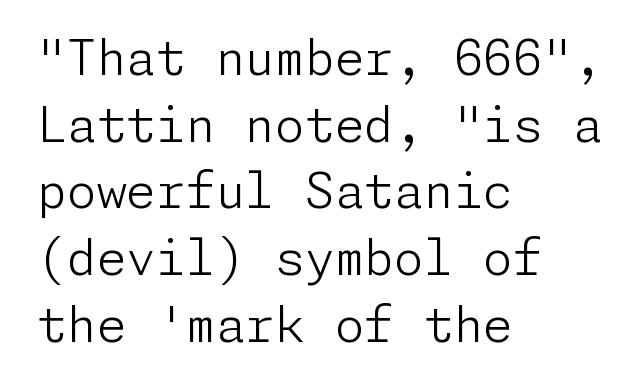
{"serif": "no", "italic": "no", "bold": "no", "weight": "light", "width": "normal", "stroke_contrast": "low", "x_height": "medium", "underline": "no", "align": "left", "line_spacing": "normal", "line_spacing_ratio": 1.39, "letter_spacing": "normal", "letter_spacing_em": 0.0, "glyph_px": 48}
